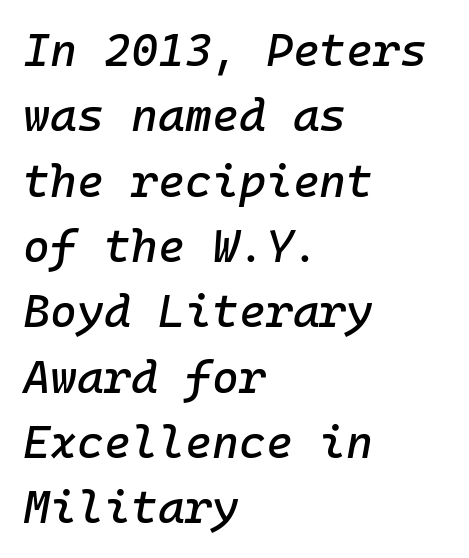
Q: Is the text italic (slanted)? A: Yes, it leans right by about 10 degrees.
Q: Is the text underlined? A: No.
Q: How is the paragraph aligned? A: Left-aligned.
Q: Is the spacing between letters normal or unusually wide? A: Normal.
Q: Is the spacing between lines tight, normal or loose? A: Normal.
Q: Width (condensed, normal, or wide)? A: Normal.
Q: Stroke contrast? A: Low.
Q: x-height? A: Medium.
Q: Monospaced? A: Yes.
